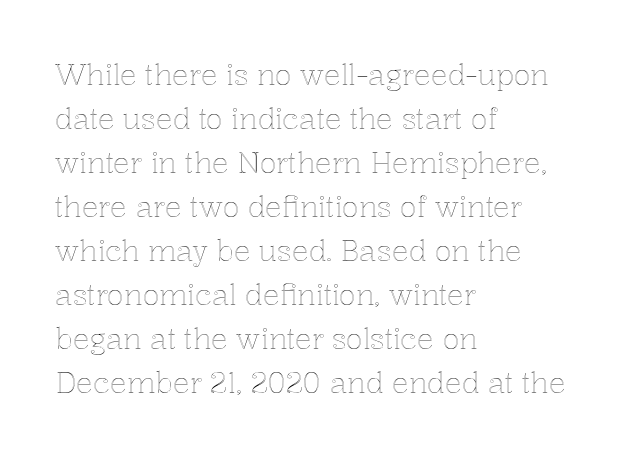
The image shows 28 px text type, upright; set left-aligned, normal line spacing (1.57x), normal letter spacing, not underlined; a medium x-height.
